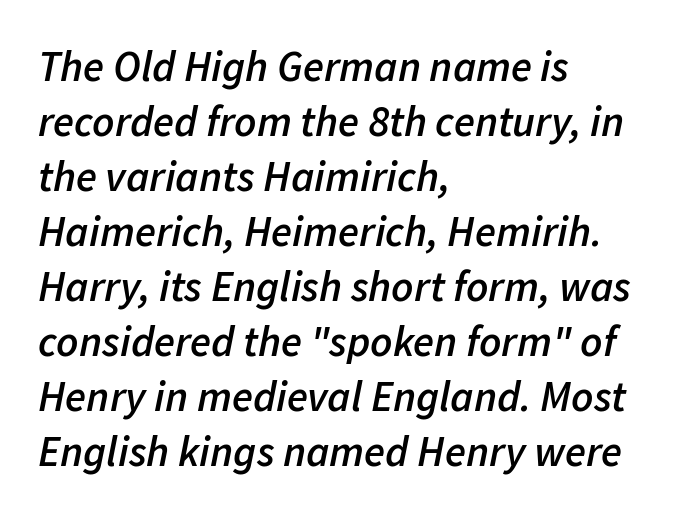
{"italic": "yes", "lean": "right", "slant_degrees": 11, "bold": "semi", "weight": "semibold", "width": "normal", "stroke_contrast": "low", "x_height": "medium", "monospaced": "no", "underline": "no", "align": "left", "line_spacing": "normal", "line_spacing_ratio": 1.28, "letter_spacing": "normal", "letter_spacing_em": 0.0, "glyph_px": 43}
